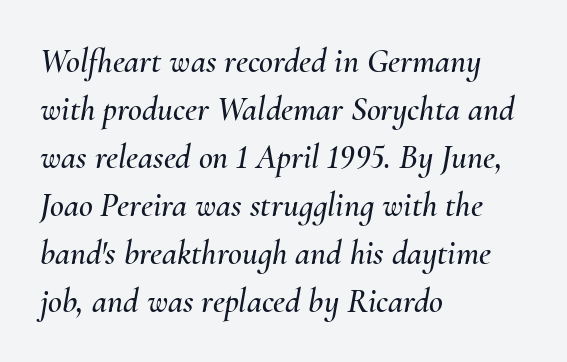
The image shows 34 px text type, italic (leaning right); set left-aligned, normal line spacing (1.41x), normal letter spacing, not underlined; medium stroke contrast and a small x-height.
